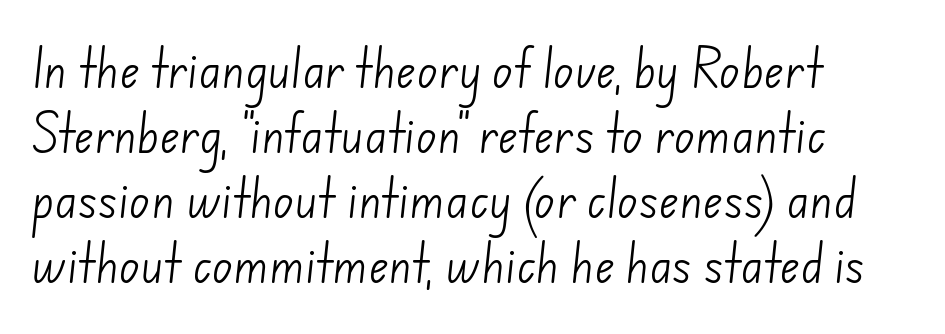
The image shows 43 px light sans-serif type; set left-aligned, normal line spacing (1.51x), normal letter spacing, not underlined; low stroke contrast and a small x-height.
